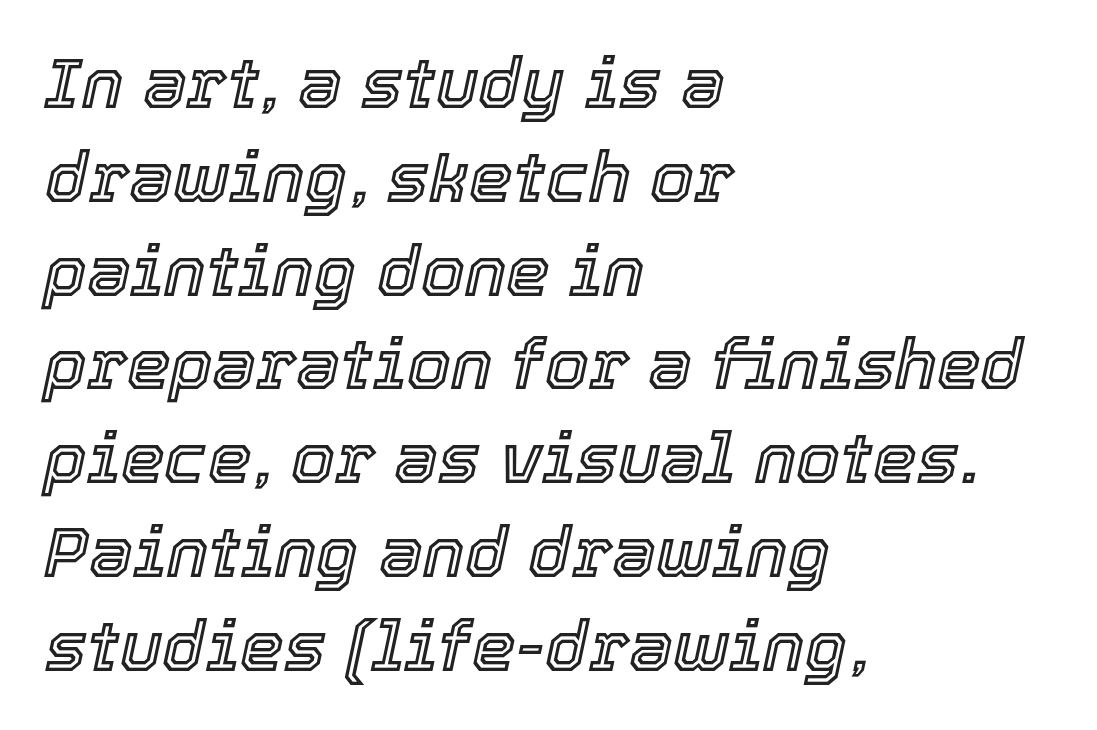
Decoration check: the copy has no underline. Notice how the passage keeps a crisp vertical edge on the left only. The type is set solid horizontally, with unmodified tracking. Compared with ordinary roman type, these characters are visibly tilted. A typesetter would call this proportional, since set widths differ per character.
